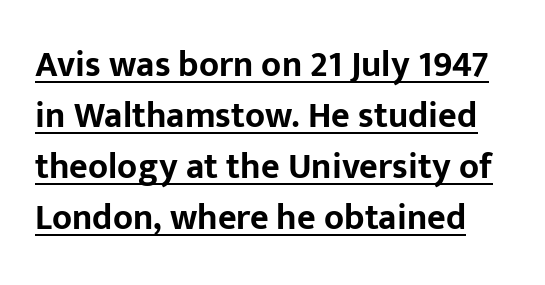
The image shows 36 px bold sans-serif type, upright; set normal line spacing (1.42x), normal letter spacing, underlined; low stroke contrast and a medium x-height.
